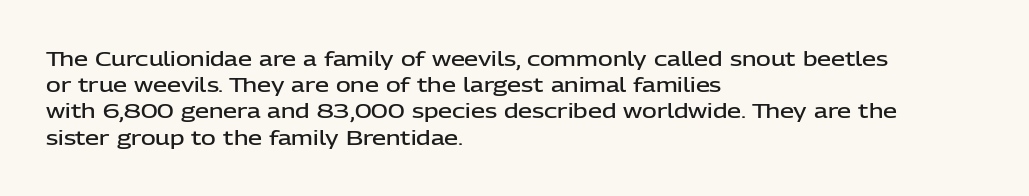
{"italic": "no", "bold": "semi", "underline": "no", "align": "left", "line_spacing": "normal", "line_spacing_ratio": 1.31, "letter_spacing": "normal", "letter_spacing_em": 0.0, "glyph_px": 20}
